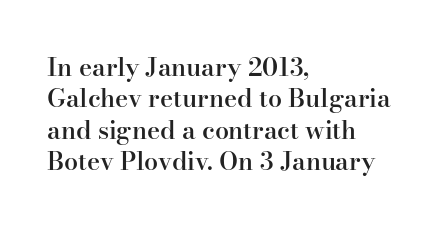
The image shows 25 px text type, upright; set left-aligned, normal line spacing (1.26x), normal letter spacing, not underlined.
